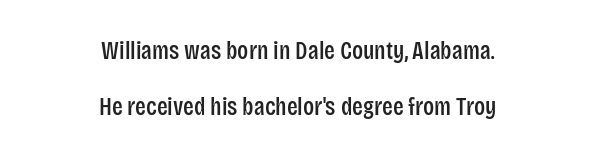
Q: Is the text italic (slanted)? A: No, it is upright.
Q: Is the text underlined? A: No.
Q: How is the paragraph aligned? A: Centered.
Q: Is the spacing between letters normal or unusually wide? A: Normal.
Q: Is the spacing between lines tight, normal or loose? A: Loose.
